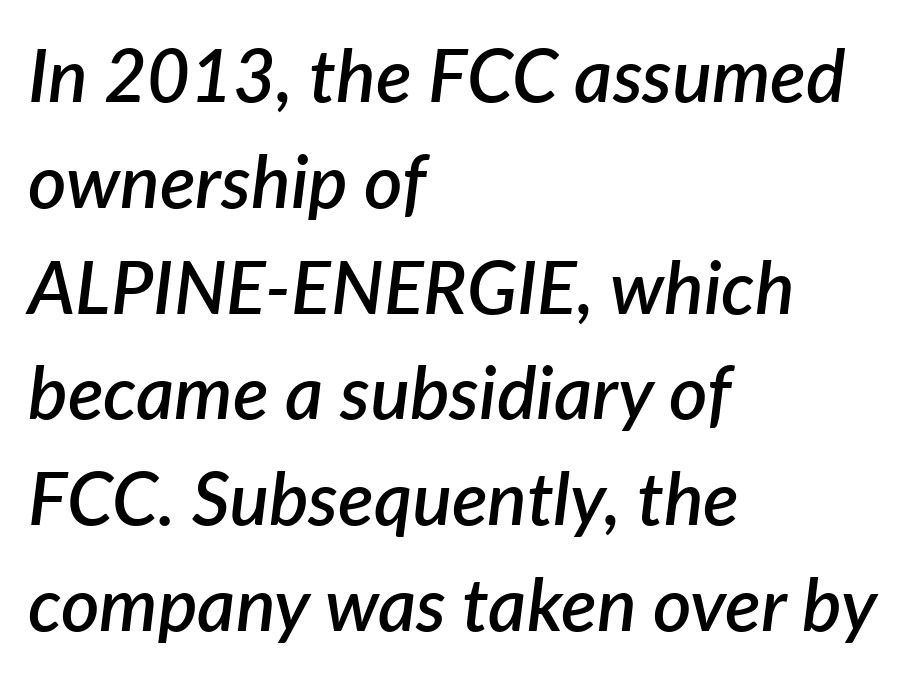
Anything drawn beneath the words? Only blank space. The passage shown has conventional tracking throughout. The paragraph has a hard left edge and a soft right edge. Rows of type keep a routine distance in the vertical direction.
